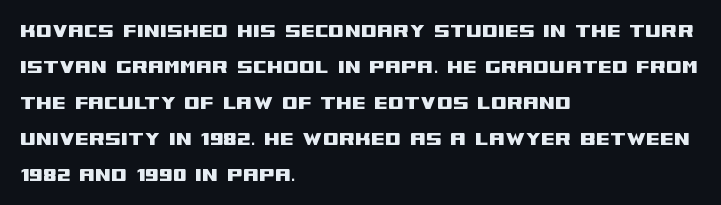
The image shows 23 px text type, upright; set left-aligned, normal line spacing (1.56x), normal letter spacing, not underlined.
